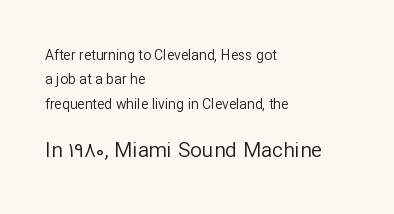
Quick note: not italic, upright. Size hierarchy here favors the trailing block over the leading one. Unmarked baselines from the first word to the last. The typesetter chose a ragged-right arrangement here.
